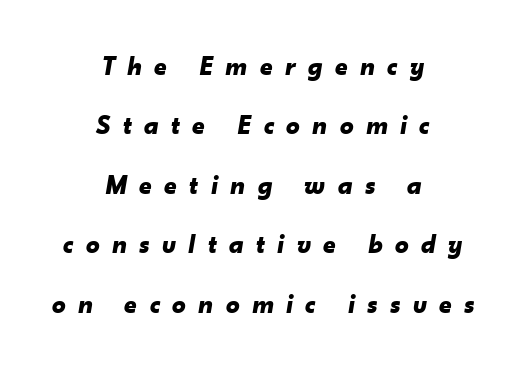
Any mark beneath the type? The region is blank. You could fit nearly another row in the gap between these rows. These lines were composed using italics. Notice how the passage keeps no hard edge, just a central spine.
